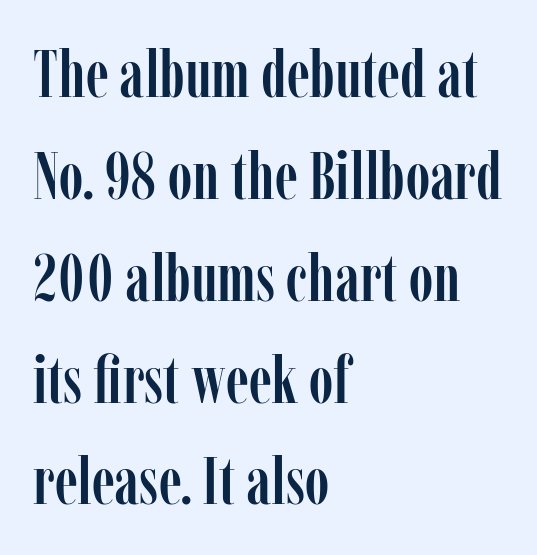
The strip under each line holds only bare page. Do the characters align in a grid? No, the font is proportional. The space between consecutive lines is moderate. Is the block centered? No — it sits flush against the left margin. Italic: no, the glyphs are upright roman. These lines keep a tight, regular rhythm from letter to letter.
